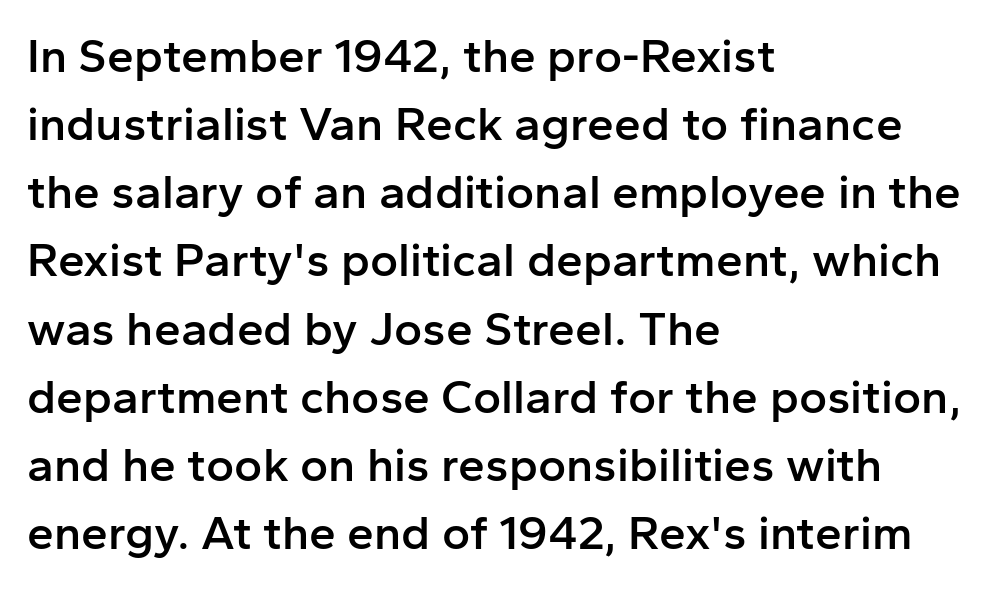
{"serif": "no", "italic": "no", "bold": "semi", "weight": "semibold", "width": "normal", "stroke_contrast": "low", "x_height": "medium", "monospaced": "no", "underline": "no", "align": "left", "line_spacing": "normal", "line_spacing_ratio": 1.42, "letter_spacing": "normal", "letter_spacing_em": 0.0, "glyph_px": 48}
